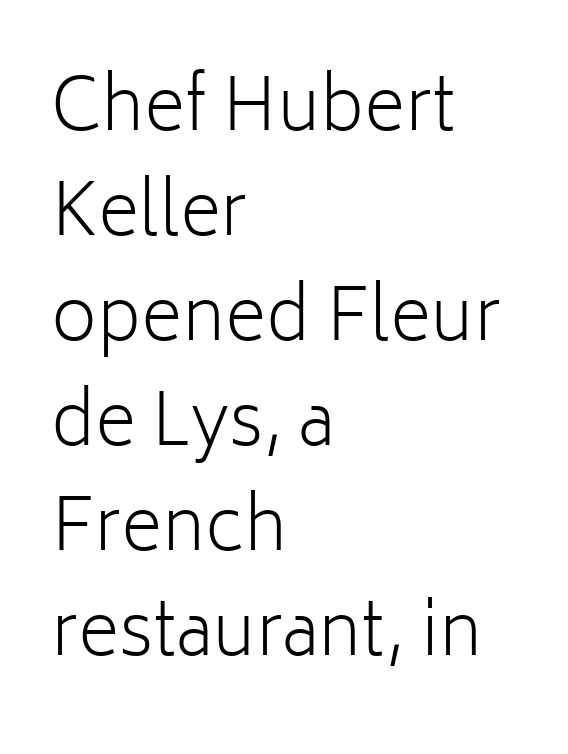
{"serif": "no", "italic": "no", "bold": "no", "weight": "light", "width": "normal", "stroke_contrast": "low", "x_height": "medium", "monospaced": "no", "underline": "no", "align": "left", "line_spacing": "normal", "line_spacing_ratio": 1.48, "letter_spacing": "normal", "letter_spacing_em": 0.0, "glyph_px": 71}
